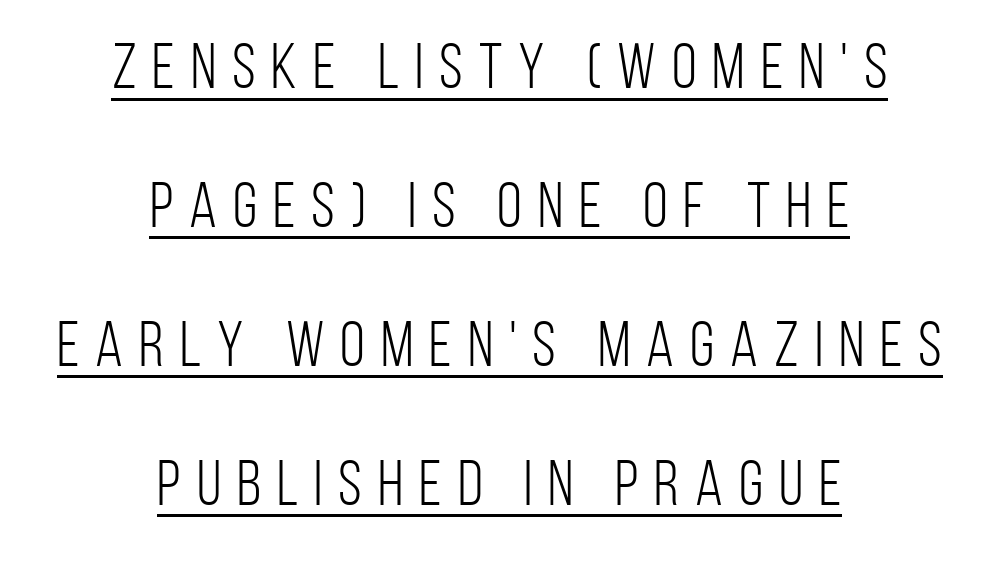
Q: Is the text bold? A: No.
Q: Is the text italic (slanted)? A: No, it is upright.
Q: Is the typeface a serif or a sans-serif typeface? A: Sans-serif.
Q: Is the text underlined? A: Yes.
Q: How is the paragraph aligned? A: Centered.
Q: Is the spacing between letters normal or unusually wide? A: Unusually wide.
Q: Is the spacing between lines tight, normal or loose? A: Loose.
Q: Width (condensed, normal, or wide)? A: Condensed.
Q: Stroke contrast? A: Low.
Q: x-height? A: Large.
Q: Monospaced? A: No.
